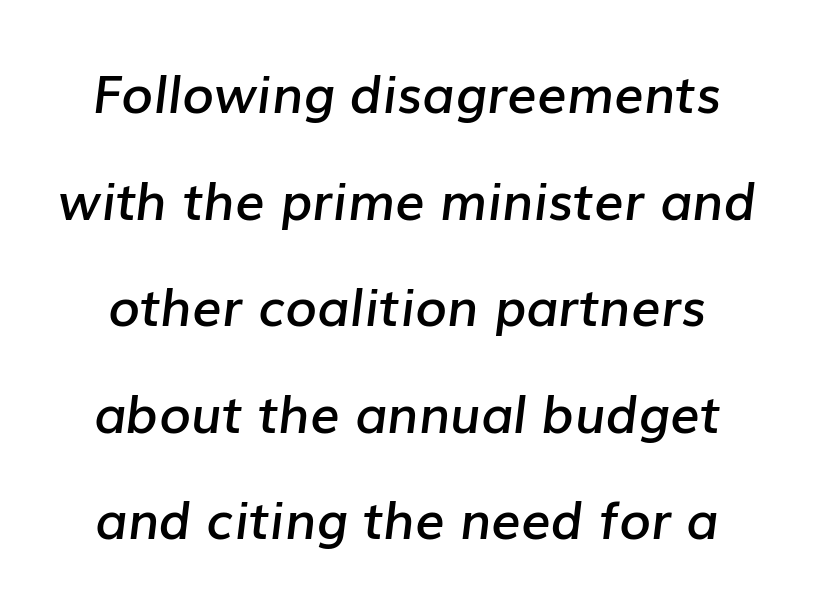
Q: Is the text bold? A: Semi-bold.
Q: Is the text italic (slanted)? A: Yes, it leans right by about 7 degrees.
Q: Is the text underlined? A: No.
Q: Is the spacing between letters normal or unusually wide? A: Normal.
Q: Is the spacing between lines tight, normal or loose? A: Loose.
Q: Width (condensed, normal, or wide)? A: Normal.
Q: Stroke contrast? A: Low.
Q: x-height? A: Medium.
Q: Monospaced? A: No.
